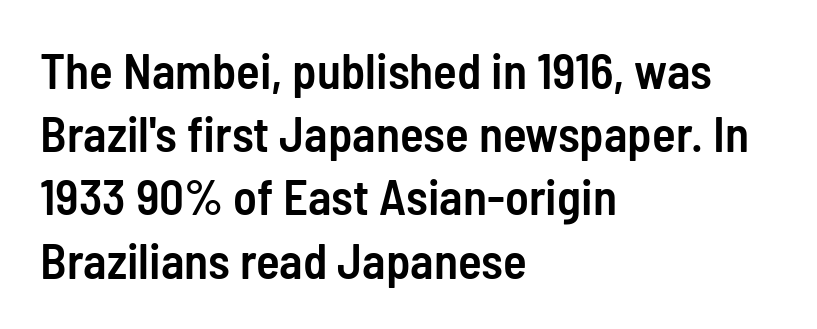
The image shows 49 px semibold, condensed sans-serif type, upright; set left-aligned, normal line spacing (1.29x), normal letter spacing, not underlined; low stroke contrast and a medium x-height.
